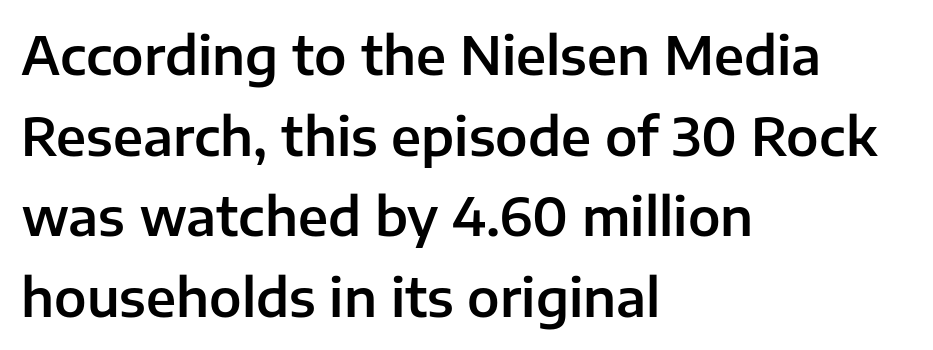
{"serif": "no", "italic": "no", "width": "normal", "stroke_contrast": "low", "x_height": "medium", "monospaced": "no", "underline": "no", "align": "left", "line_spacing": "normal", "line_spacing_ratio": 1.55, "letter_spacing": "normal", "letter_spacing_em": 0.0, "glyph_px": 52}
